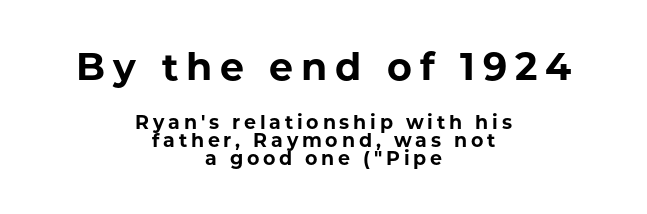
This is sans-serif lettering, the kind often seen on screens and signage. Spacing verdict: proportional, widths tailored to each character. Caption: expanded tracking, letters set apart. Which chunk is bigger? The first one — the top block dwarfs the bottom. Ascenders rise straight up at ninety degrees.
